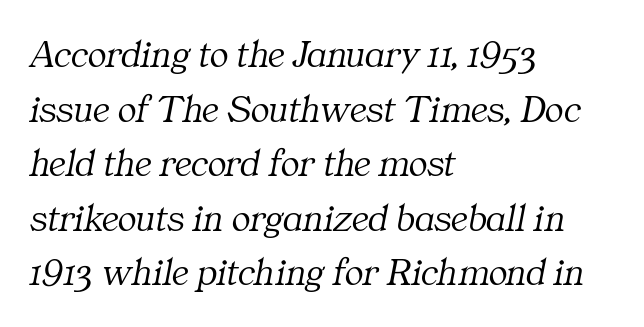
Q: Is the text bold? A: No.
Q: Is the text italic (slanted)? A: Yes, it leans right by about 11 degrees.
Q: Is the typeface a serif or a sans-serif typeface? A: Serif.
Q: Is the text underlined? A: No.
Q: How is the paragraph aligned? A: Left-aligned.
Q: Is the spacing between letters normal or unusually wide? A: Normal.
Q: Is the spacing between lines tight, normal or loose? A: Normal.
Q: Width (condensed, normal, or wide)? A: Normal.
Q: Stroke contrast? A: Medium.
Q: x-height? A: Medium.
Q: Monospaced? A: No.
